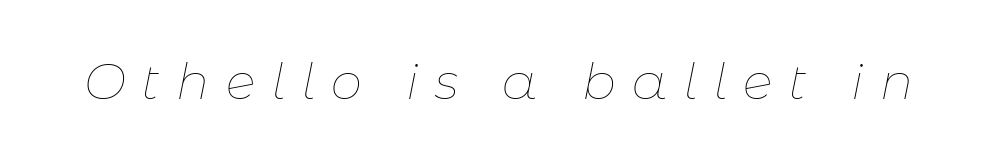
Q: Is the text bold? A: No.
Q: Is the text italic (slanted)? A: Yes, it leans right by about 11 degrees.
Q: Is the text underlined? A: No.
Q: Is the spacing between letters normal or unusually wide? A: Unusually wide.
Q: Width (condensed, normal, or wide)? A: Normal.
Q: Stroke contrast? A: Low.
Q: x-height? A: Medium.
Q: Monospaced? A: No.
